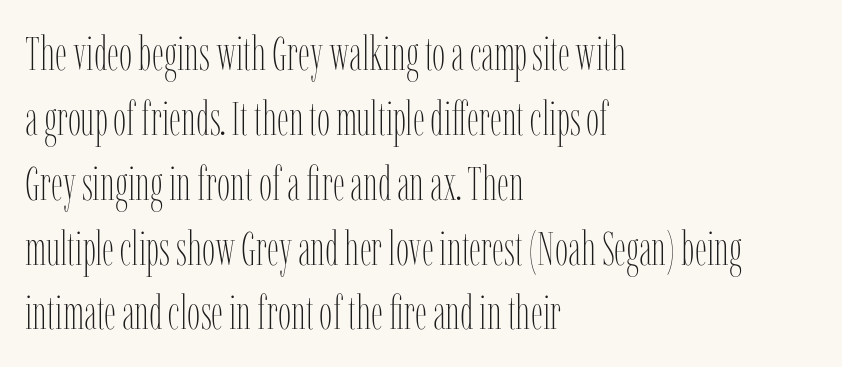
{"italic": "no", "bold": "no", "weight": "thin", "width": "condensed", "stroke_contrast": "low", "x_height": "medium", "monospaced": "no", "underline": "no", "align": "left", "line_spacing": "normal", "line_spacing_ratio": 1.38, "letter_spacing": "normal", "letter_spacing_em": 0.0, "glyph_px": 47}
